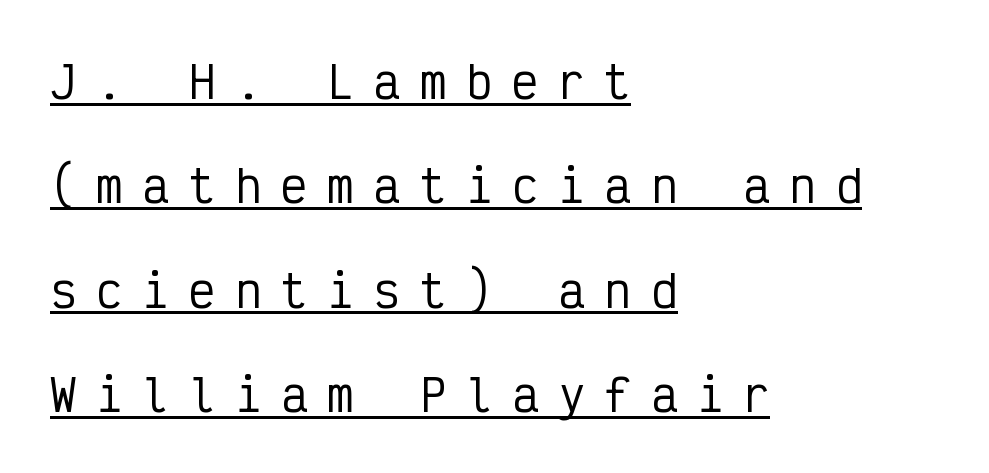
Q: Is the text italic (slanted)? A: No, it is upright.
Q: Is the typeface a serif or a sans-serif typeface? A: Sans-serif.
Q: Is the text underlined? A: Yes.
Q: How is the paragraph aligned? A: Left-aligned.
Q: Is the spacing between letters normal or unusually wide? A: Unusually wide.
Q: Is the spacing between lines tight, normal or loose? A: Loose.
Q: Width (condensed, normal, or wide)? A: Condensed.
Q: Stroke contrast? A: Low.
Q: x-height? A: Medium.
Q: Monospaced? A: Yes.
